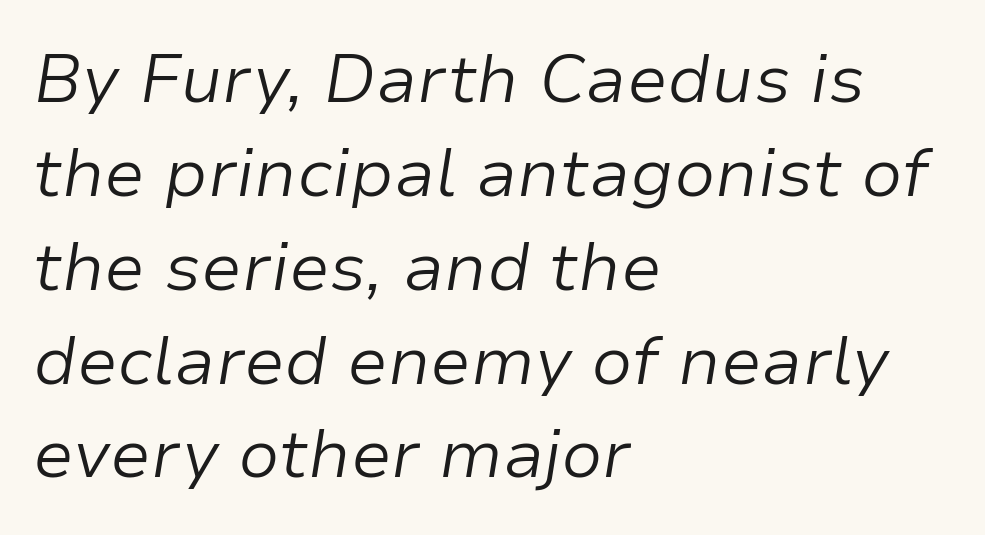
Q: Is the text bold? A: No.
Q: Is the text italic (slanted)? A: Yes, it leans right by about 9 degrees.
Q: Is the text underlined? A: No.
Q: How is the paragraph aligned? A: Left-aligned.
Q: Is the spacing between letters normal or unusually wide? A: Normal.
Q: Is the spacing between lines tight, normal or loose? A: Normal.
Q: Width (condensed, normal, or wide)? A: Normal.
Q: Stroke contrast? A: Low.
Q: x-height? A: Medium.
Q: Monospaced? A: No.
